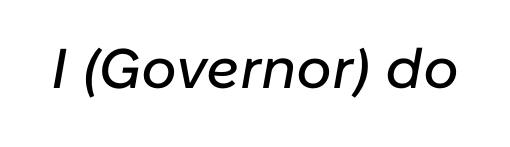
{"italic": "yes", "lean": "right", "slant_degrees": 10, "width": "normal", "stroke_contrast": "low", "x_height": "medium", "monospaced": "no", "underline": "no", "letter_spacing": "normal", "letter_spacing_em": 0.0, "glyph_px": 56}
